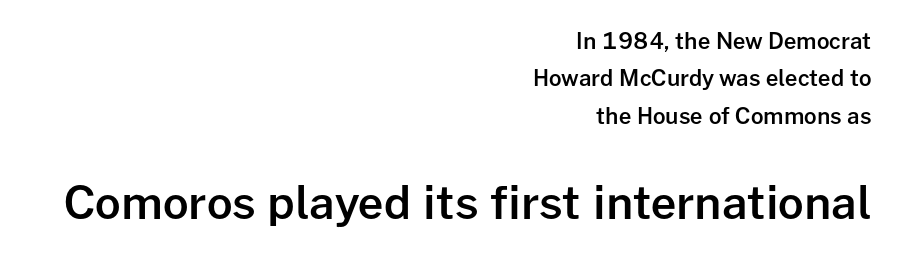
Q: Is the text bold? A: Semi-bold.
Q: Is the text italic (slanted)? A: No, it is upright.
Q: Is the typeface a serif or a sans-serif typeface? A: Sans-serif.
Q: Is the text underlined? A: No.
Q: How is the paragraph aligned? A: Right-aligned.
Q: Is the spacing between letters normal or unusually wide? A: Normal.
Q: Is the spacing between lines tight, normal or loose? A: Normal.
Q: Which block of text is set in a larger size, the first (top) or the second (bottom)? A: The second (bottom) one.
Q: Width (condensed, normal, or wide)? A: Normal.
Q: Stroke contrast? A: Low.
Q: x-height? A: Medium.
Q: Monospaced? A: No.
